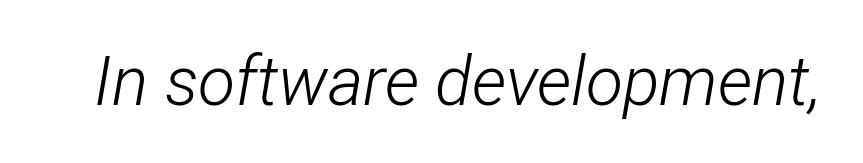
{"italic": "yes", "lean": "right", "slant_degrees": 12, "bold": "no", "weight": "light", "width": "condensed", "stroke_contrast": "low", "x_height": "medium", "monospaced": "no", "underline": "no", "letter_spacing": "normal", "letter_spacing_em": 0.0, "glyph_px": 68}
